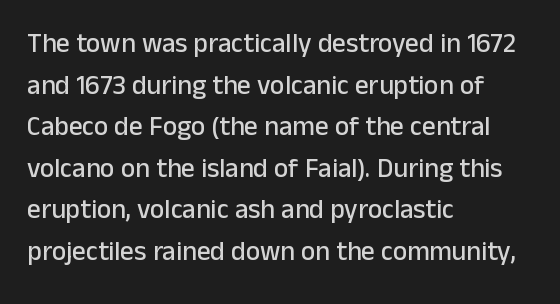
The image shows 27 px text type, upright; set left-aligned, normal line spacing (1.54x), normal letter spacing, not underlined.
